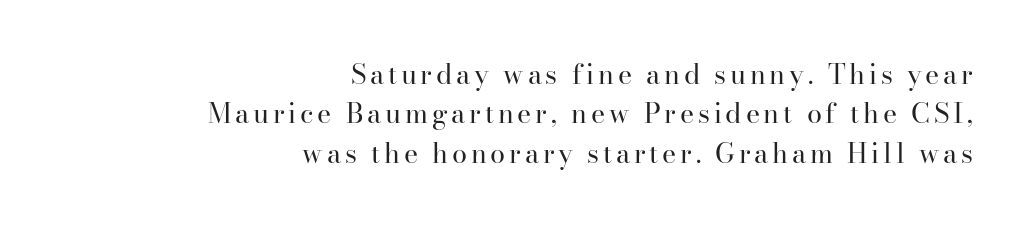
{"italic": "no", "bold": "no", "underline": "no", "align": "right", "line_spacing": "normal", "line_spacing_ratio": 1.46, "glyph_px": 27}
